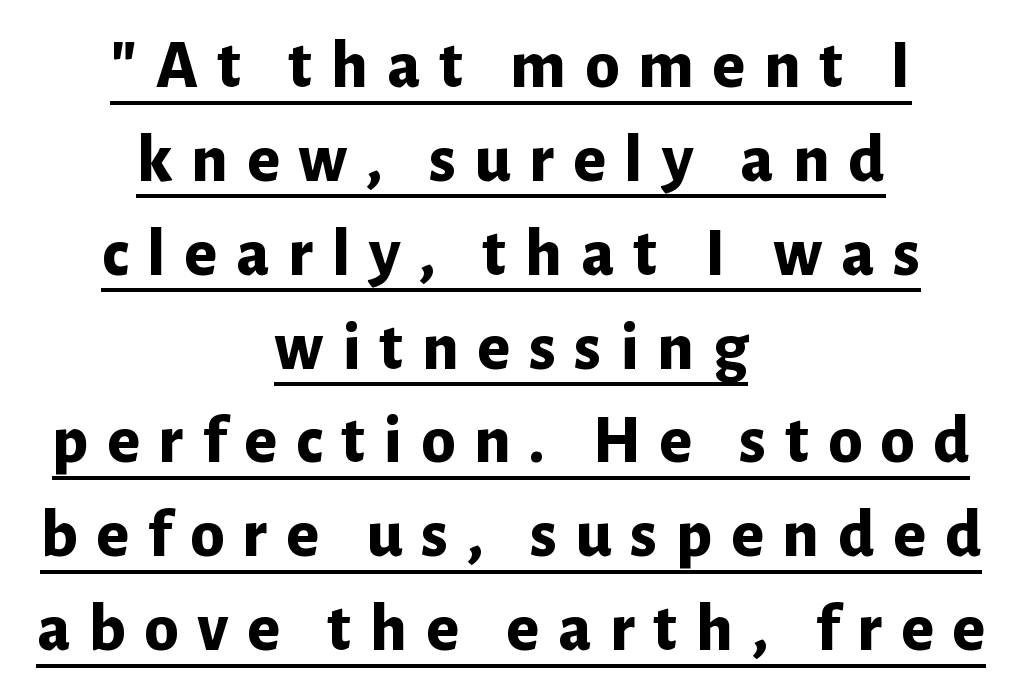
{"serif": "no", "italic": "no", "bold": "yes", "weight": "bold", "width": "normal", "stroke_contrast": "low", "x_height": "medium", "monospaced": "no", "underline": "yes", "align": "center", "line_spacing": "normal", "line_spacing_ratio": 1.36, "letter_spacing": "wide", "letter_spacing_em": 0.27, "glyph_px": 69}
